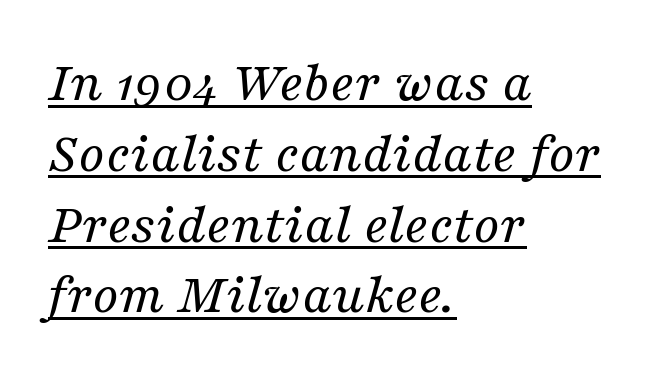
Q: Is the text bold? A: No.
Q: Is the text italic (slanted)? A: Yes, it leans right by about 16 degrees.
Q: Is the typeface a serif or a sans-serif typeface? A: Serif.
Q: Is the text underlined? A: Yes.
Q: How is the paragraph aligned? A: Left-aligned.
Q: Is the spacing between letters normal or unusually wide? A: Normal.
Q: Width (condensed, normal, or wide)? A: Normal.
Q: Stroke contrast? A: Medium.
Q: x-height? A: Medium.
Q: Monospaced? A: No.
